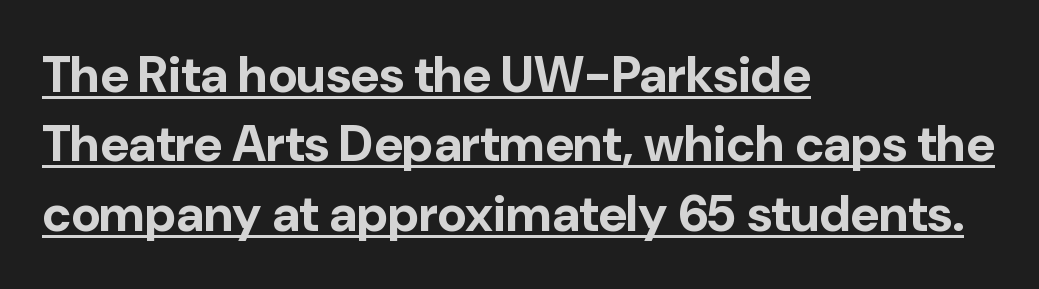
Q: Is the text bold? A: Yes.
Q: Is the text italic (slanted)? A: No, it is upright.
Q: Is the typeface a serif or a sans-serif typeface? A: Sans-serif.
Q: Is the text underlined? A: Yes.
Q: How is the paragraph aligned? A: Left-aligned.
Q: Is the spacing between letters normal or unusually wide? A: Normal.
Q: Is the spacing between lines tight, normal or loose? A: Normal.
Q: Width (condensed, normal, or wide)? A: Normal.
Q: Stroke contrast? A: Low.
Q: x-height? A: Medium.
Q: Monospaced? A: No.
